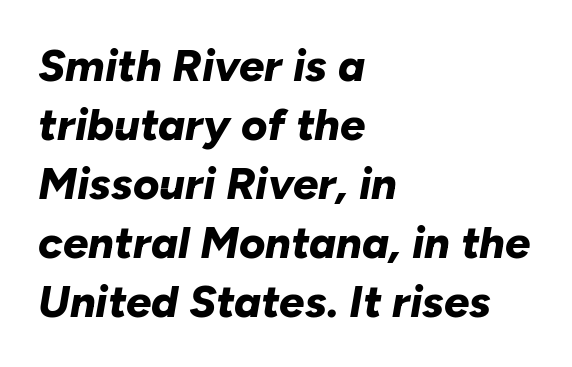
A typesetter would mark this as italic. Beneath every word, the page is bare. The space between consecutive lines is moderate. These lines keep a tight, regular rhythm from letter to letter.
